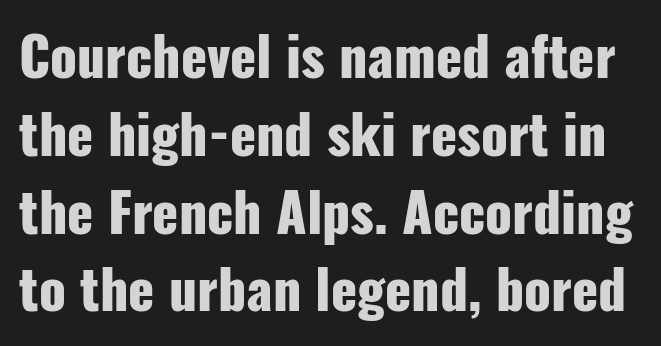
{"serif": "no", "italic": "no", "bold": "yes", "weight": "heavy", "width": "condensed", "stroke_contrast": "low", "x_height": "medium", "monospaced": "no", "underline": "no", "line_spacing": "normal", "line_spacing_ratio": 1.44, "letter_spacing": "normal", "letter_spacing_em": 0.0, "glyph_px": 54}
